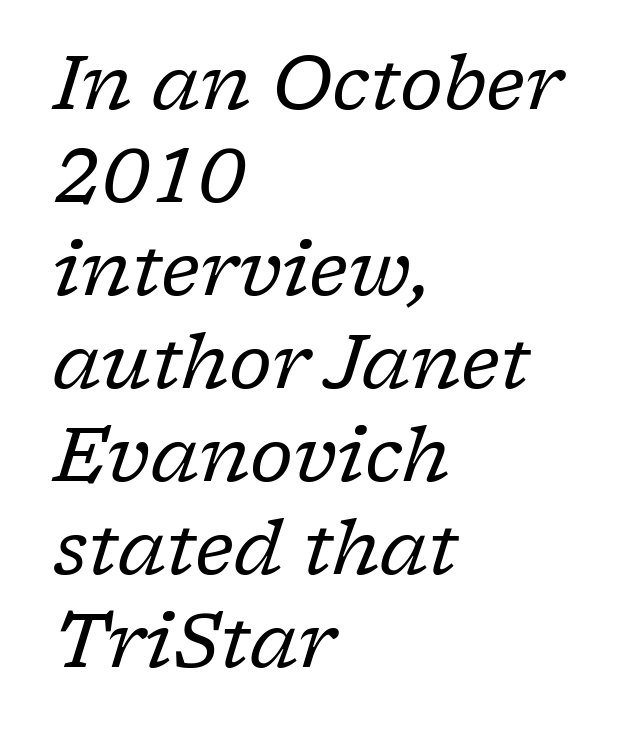
{"serif": "yes", "italic": "yes", "lean": "right", "slant_degrees": 17, "bold": "no", "weight": "regular", "width": "normal", "stroke_contrast": "low", "x_height": "medium", "monospaced": "no", "underline": "no", "align": "left", "line_spacing_ratio": 1.24, "letter_spacing": "normal", "letter_spacing_em": 0.0, "glyph_px": 75}
